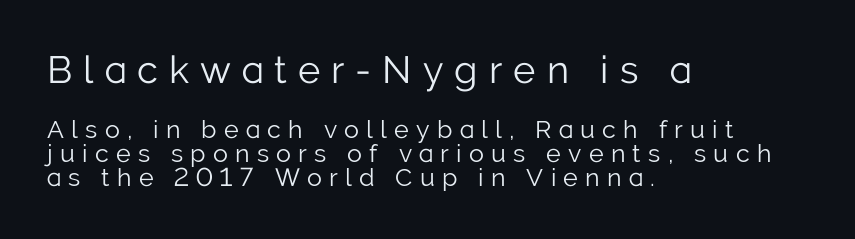
Here the designer chose a conventional face with non-uniform glyph widths. The letterforms stand isolated, each surrounded by extra space. The specimen omits any rule beneath the text block's lines. Type size steps down from the first block to the second.
